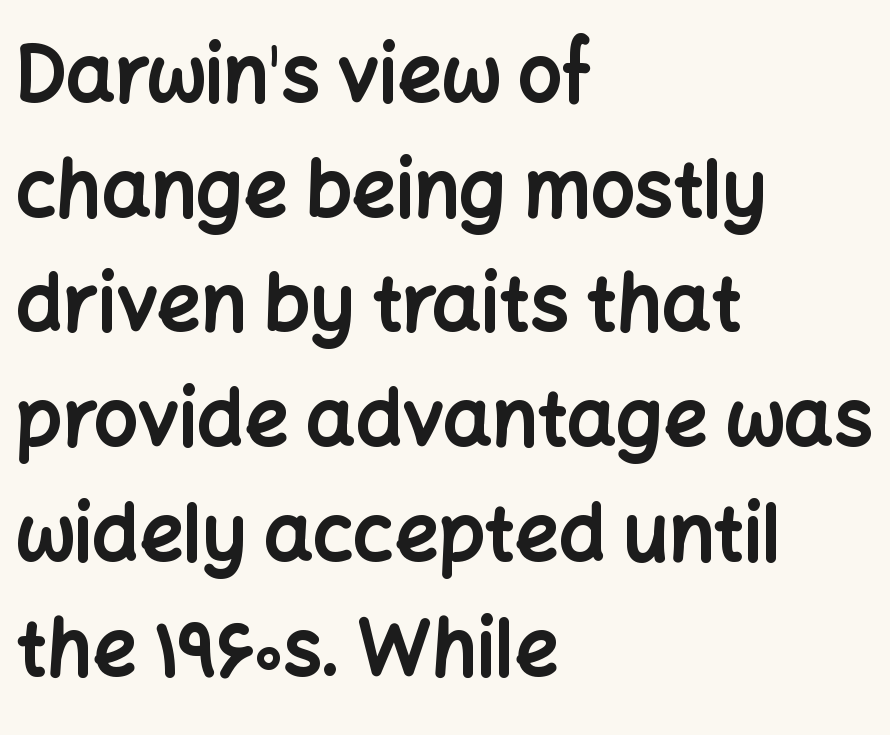
The image shows 77 px bold sans-serif type, upright; set left-aligned, normal line spacing (1.49x), normal letter spacing, not underlined; low stroke contrast and a medium x-height.
